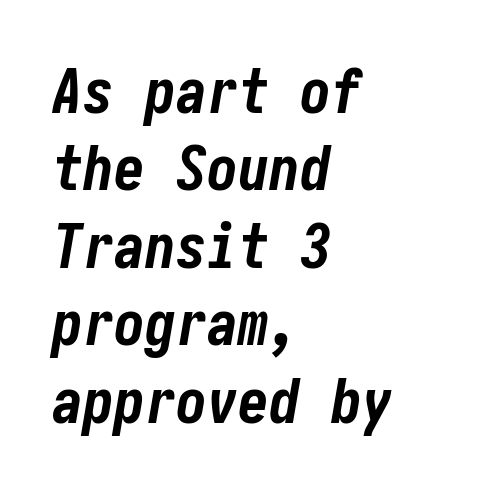
The image shows 62 px bold, condensed type, italic (leaning right); set left-aligned, normal line spacing (1.25x), normal letter spacing, not underlined; low stroke contrast and a medium x-height.
